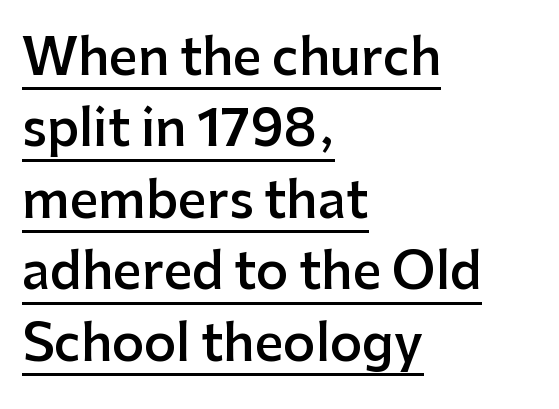
{"serif": "no", "italic": "no", "bold": "semi", "weight": "semibold", "width": "normal", "stroke_contrast": "low", "x_height": "medium", "monospaced": "no", "underline": "yes", "align": "left", "line_spacing": "normal", "line_spacing_ratio": 1.43, "letter_spacing": "normal", "letter_spacing_em": 0.0, "glyph_px": 50}
